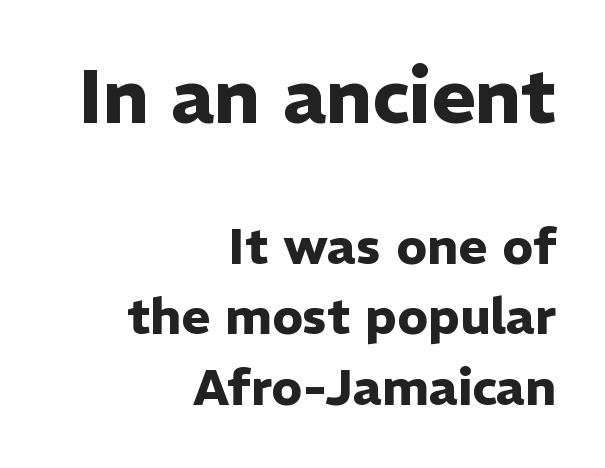
The image shows 75 px heavy sans-serif type, upright; set right-aligned, normal line spacing (1.41x), normal letter spacing, not underlined; the first (top) block is 1.5x larger; low stroke contrast and a medium x-height.
